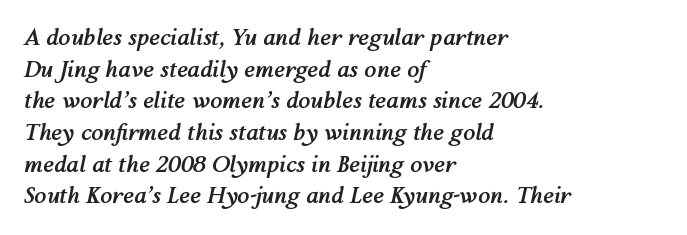
Q: Is the text bold? A: Yes.
Q: Is the text italic (slanted)? A: Yes, it leans right by about 12 degrees.
Q: Is the text underlined? A: No.
Q: How is the paragraph aligned? A: Left-aligned.
Q: Is the spacing between letters normal or unusually wide? A: Normal.
Q: Is the spacing between lines tight, normal or loose? A: Normal.
